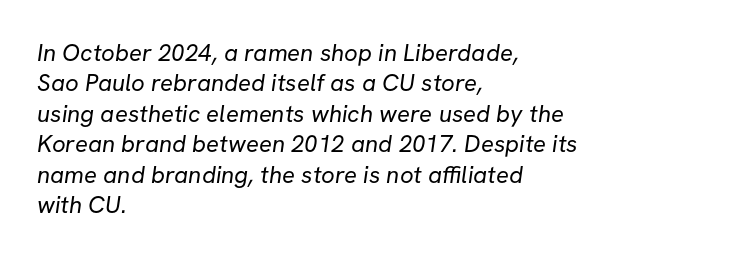
The paragraph shown leans on its left margin. This rendering features lettering with no underline. How are the letters spaced? Ordinarily, with no added tracking. A normal amount of white space separates one row of letters from the next.
